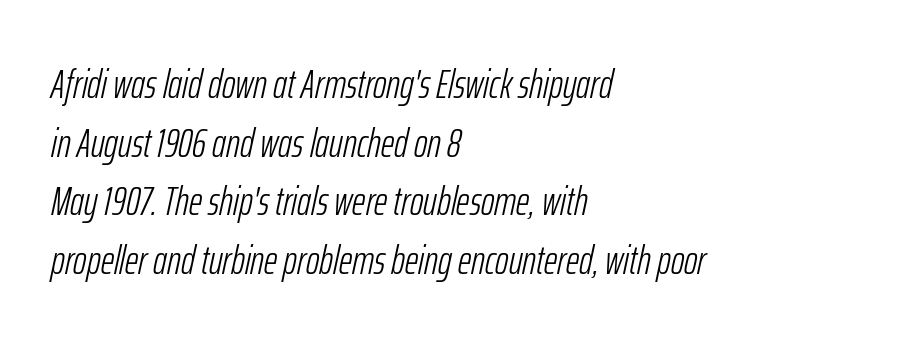
{"italic": "yes", "lean": "right", "slant_degrees": 12, "bold": "no", "weight": "light", "width": "condensed", "stroke_contrast": "low", "x_height": "medium", "monospaced": "no", "underline": "no", "align": "left", "line_spacing": "normal", "line_spacing_ratio": 1.43, "letter_spacing": "normal", "letter_spacing_em": 0.0, "glyph_px": 41}
